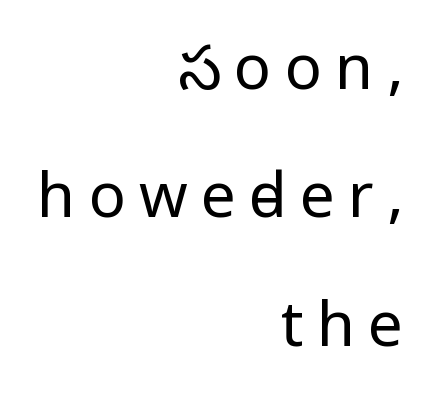
The image shows 62 px regular-weight, condensed sans-serif type, upright; set right-aligned, loose line spacing (2.07x), unusually wide letter spacing (+0.21 em), not underlined; low stroke contrast and a large x-height.
